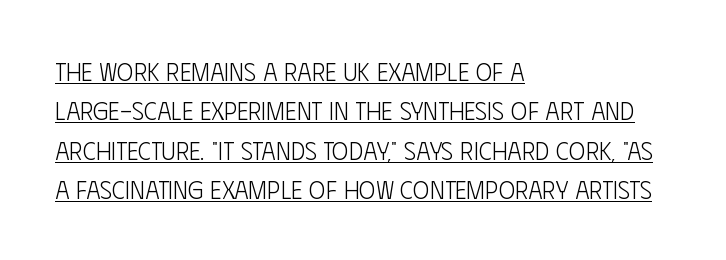
The image shows 25 px text type, upright; set left-aligned, normal line spacing (1.58x), normal letter spacing, underlined.
